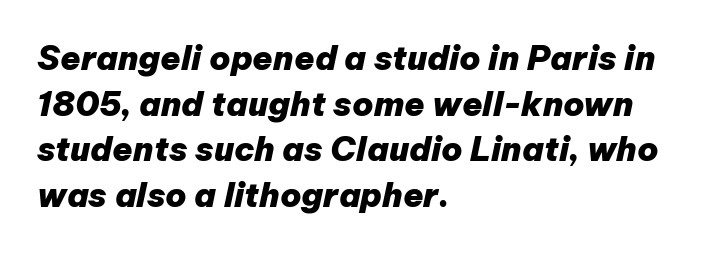
{"italic": "yes", "lean": "right", "slant_degrees": 12, "bold": "yes", "weight": "heavy", "width": "normal", "stroke_contrast": "low", "x_height": "medium", "monospaced": "no", "underline": "no", "align": "left", "line_spacing": "normal", "line_spacing_ratio": 1.38, "letter_spacing": "normal", "letter_spacing_em": 0.0, "glyph_px": 33}
